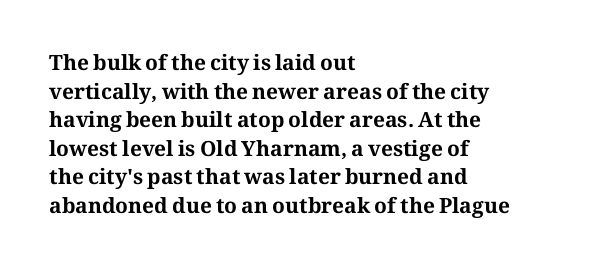
Notice how descenders clear the ascenders below comfortably — that's standard leading. Clear beneath every line of the passage. These lines are set flush left with a ragged right edge. The type sits square on the baseline with zero lean. Each word holds together tightly as a unit, with standard inter-letter gaps.
